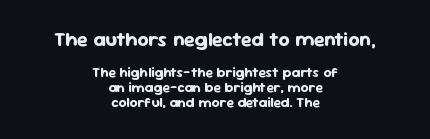
Q: Is the text bold? A: Yes.
Q: Is the text italic (slanted)? A: No, it is upright.
Q: Is the text underlined? A: No.
Q: How is the paragraph aligned? A: Centered.
Q: Is the spacing between letters normal or unusually wide? A: Normal.
Q: Is the spacing between lines tight, normal or loose? A: Tight.
Q: Which block of text is set in a larger size, the first (top) or the second (bottom)? A: The first (top) one.
